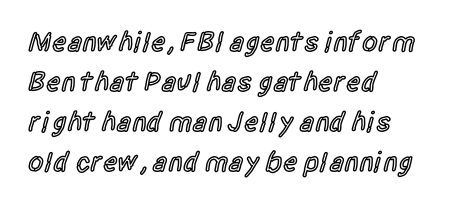
Q: Is the text bold? A: Semi-bold.
Q: Is the text italic (slanted)? A: Yes.
Q: Is the typeface a serif or a sans-serif typeface? A: Sans-serif.
Q: Is the text underlined? A: No.
Q: How is the paragraph aligned? A: Left-aligned.
Q: Is the spacing between letters normal or unusually wide? A: Normal.
Q: Is the spacing between lines tight, normal or loose? A: Normal.
Q: Width (condensed, normal, or wide)? A: Condensed.
Q: x-height? A: Large.
Q: Monospaced? A: No.
